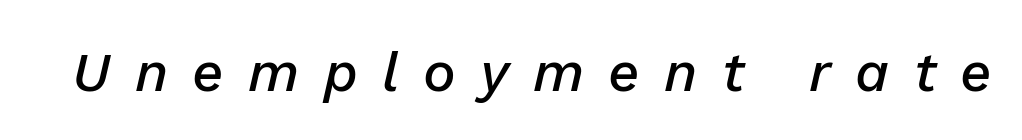
{"italic": "yes", "lean": "right", "slant_degrees": 13, "bold": "semi", "weight": "semibold", "width": "normal", "stroke_contrast": "low", "x_height": "medium", "monospaced": "no", "underline": "no", "letter_spacing": "wide", "letter_spacing_em": 0.44, "glyph_px": 55}
